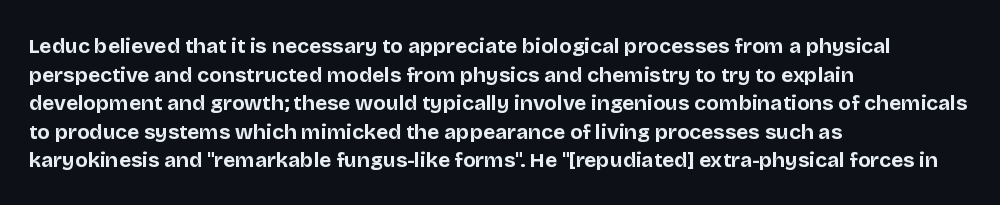
Notice how descenders clear the ascenders below comfortably — that's standard leading. Clear beneath every line of the passage. These lines are set flush left with a ragged right edge. The type sits square on the baseline with zero lean. Each word holds together tightly as a unit, with standard inter-letter gaps.
